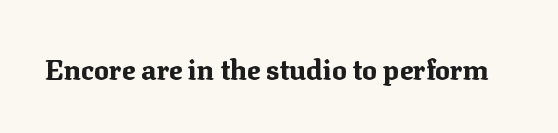
The font family rendered here belongs to the serif group. The rendering uses a bold face; every stroke is thick and dark. Designer's note — italics off, roman on. Letters rest on an invisible, unmarked baseline.
